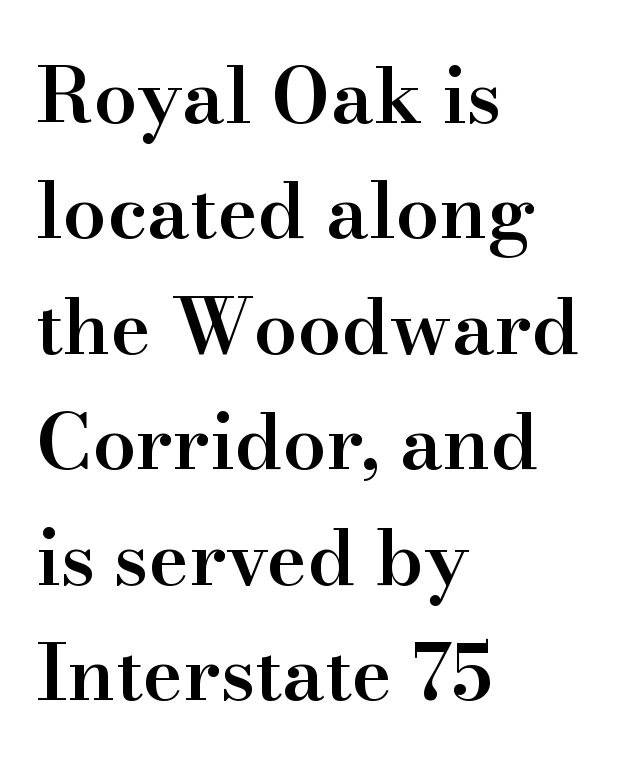
The image shows 77 px semibold serif type, upright; set left-aligned, normal line spacing (1.5x), normal letter spacing, not underlined; high stroke contrast and a small x-height.
